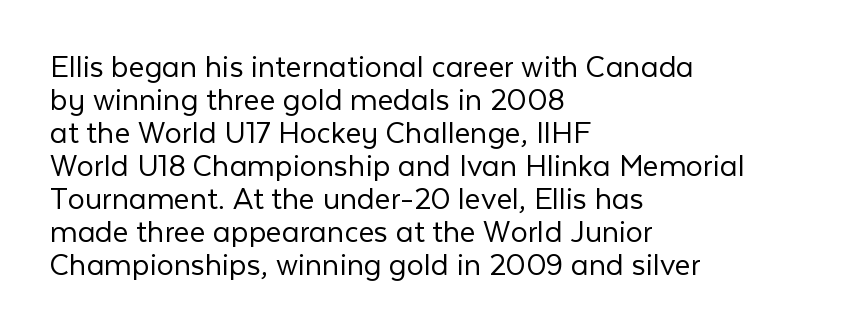
{"serif": "no", "italic": "no", "bold": "no", "weight": "light", "width": "normal", "stroke_contrast": "low", "x_height": "medium", "monospaced": "no", "underline": "no", "align": "left", "line_spacing": "tight", "line_spacing_ratio": 0.97, "letter_spacing": "normal", "letter_spacing_em": 0.0, "glyph_px": 34}
